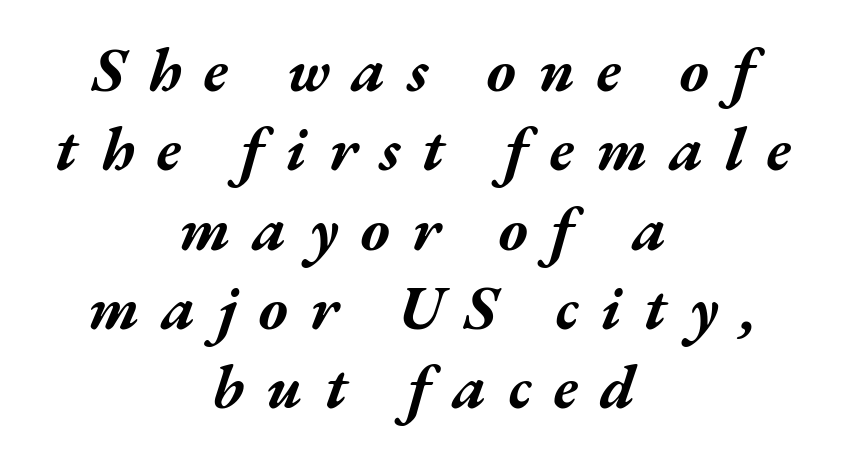
Q: Is the text bold? A: Yes.
Q: Is the text italic (slanted)? A: Yes, it leans right by about 17 degrees.
Q: Is the text underlined? A: No.
Q: How is the paragraph aligned? A: Centered.
Q: Is the spacing between letters normal or unusually wide? A: Unusually wide.
Q: Is the spacing between lines tight, normal or loose? A: Normal.
Q: Width (condensed, normal, or wide)? A: Wide.
Q: Stroke contrast? A: Medium.
Q: x-height? A: Medium.
Q: Monospaced? A: No.
